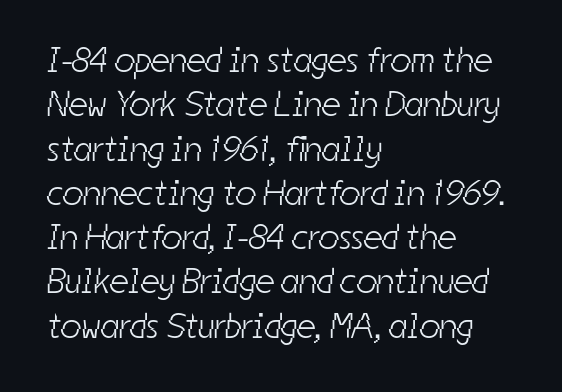
The paragraph has a hard left edge and a soft right edge. Font category for this specimen: sans-serif. No word sits above an underline. Think of a printed novel: that variable character pitch is what you see here. The weight tops out at a normal text grade.
